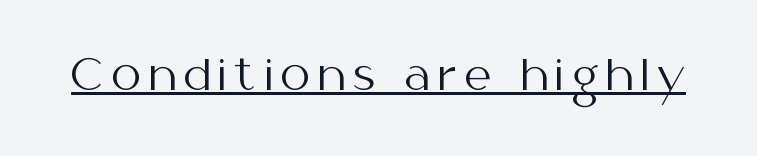
Q: Is the text bold? A: No.
Q: Is the text italic (slanted)? A: No, it is upright.
Q: Is the typeface a serif or a sans-serif typeface? A: Sans-serif.
Q: Is the text underlined? A: Yes.
Q: Width (condensed, normal, or wide)? A: Normal.
Q: Stroke contrast? A: Medium.
Q: x-height? A: Medium.
Q: Monospaced? A: No.
